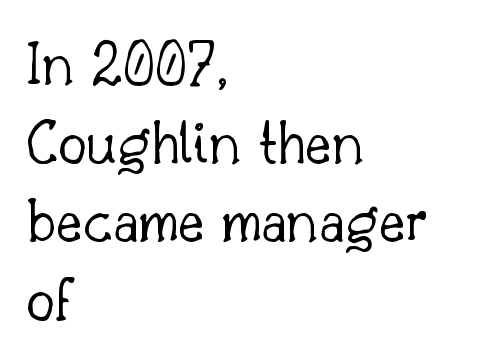
Q: Is the text bold? A: No.
Q: Is the text italic (slanted)? A: No, it is upright.
Q: Is the text underlined? A: No.
Q: How is the paragraph aligned? A: Left-aligned.
Q: Is the spacing between letters normal or unusually wide? A: Normal.
Q: Width (condensed, normal, or wide)? A: Normal.
Q: Stroke contrast? A: Low.
Q: x-height? A: Small.
Q: Monospaced? A: No.
